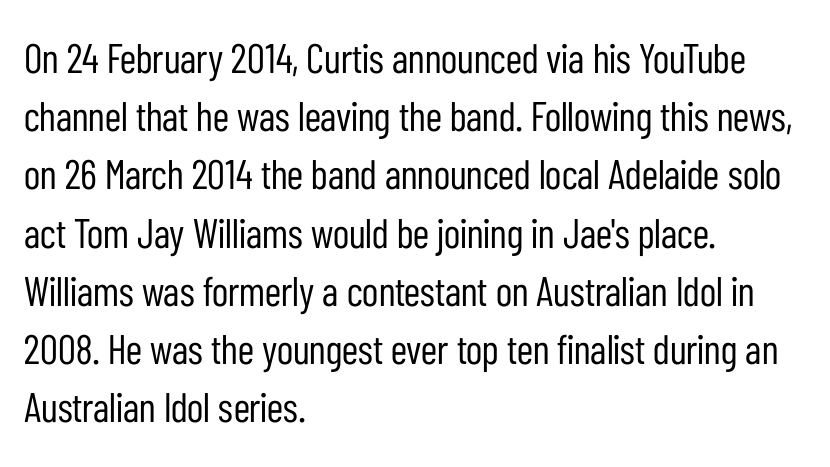
Q: Is the text bold? A: No.
Q: Is the text italic (slanted)? A: No, it is upright.
Q: Is the typeface a serif or a sans-serif typeface? A: Sans-serif.
Q: Is the text underlined? A: No.
Q: How is the paragraph aligned? A: Left-aligned.
Q: Is the spacing between letters normal or unusually wide? A: Normal.
Q: Is the spacing between lines tight, normal or loose? A: Normal.
Q: Width (condensed, normal, or wide)? A: Condensed.
Q: Stroke contrast? A: Low.
Q: x-height? A: Medium.
Q: Monospaced? A: No.
